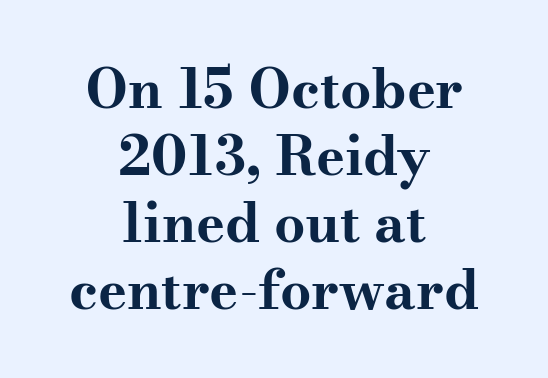
The image shows 55 px bold, wide serif type, upright; set centered, line spacing 1.22x, normal letter spacing, not underlined; medium stroke contrast and a small x-height.
